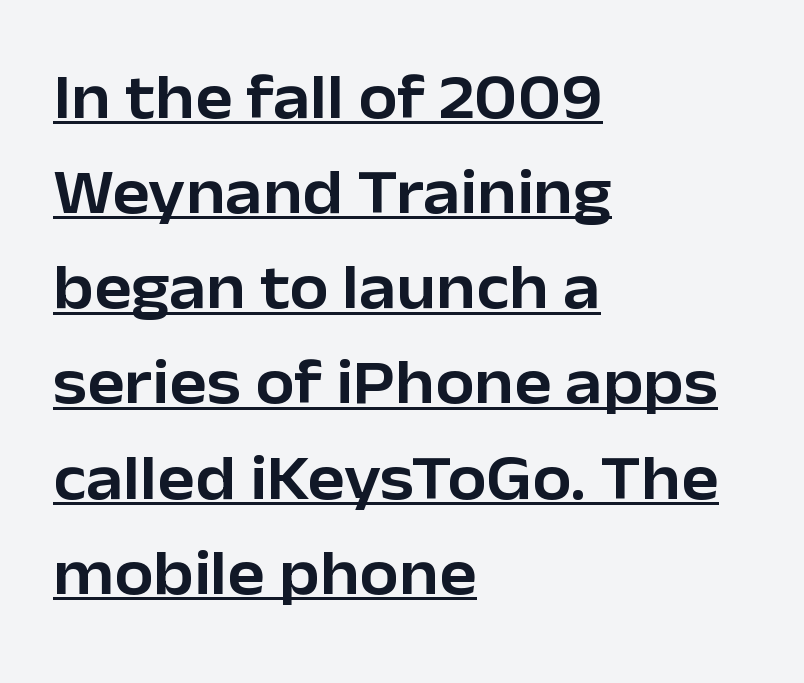
{"serif": "no", "italic": "no", "width": "normal", "stroke_contrast": "low", "x_height": "medium", "monospaced": "no", "underline": "yes", "align": "left", "line_spacing": "normal", "line_spacing_ratio": 1.51, "letter_spacing": "normal", "letter_spacing_em": 0.0, "glyph_px": 63}
